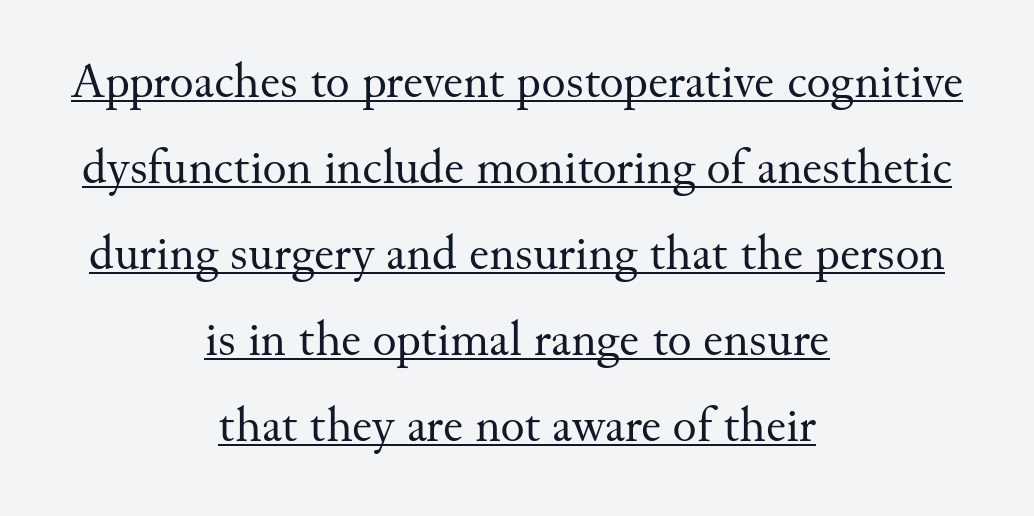
The image shows 50 px regular-weight serif type, upright; set centered, line spacing 1.72x, normal letter spacing, underlined; medium stroke contrast and a small x-height.
